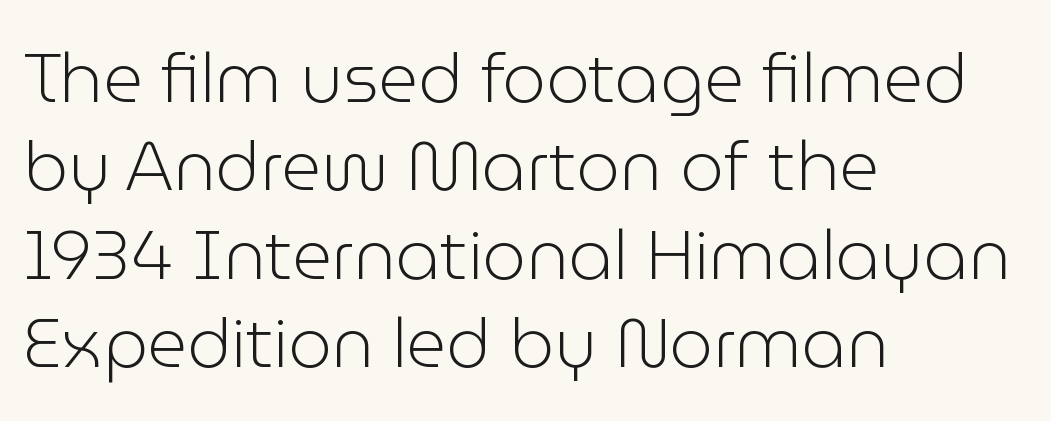
Q: Is the text bold? A: No.
Q: Is the text italic (slanted)? A: No, it is upright.
Q: Is the typeface a serif or a sans-serif typeface? A: Sans-serif.
Q: Is the text underlined? A: No.
Q: How is the paragraph aligned? A: Left-aligned.
Q: Is the spacing between letters normal or unusually wide? A: Normal.
Q: Is the spacing between lines tight, normal or loose? A: Normal.
Q: Width (condensed, normal, or wide)? A: Normal.
Q: Stroke contrast? A: Low.
Q: x-height? A: Medium.
Q: Monospaced? A: No.
